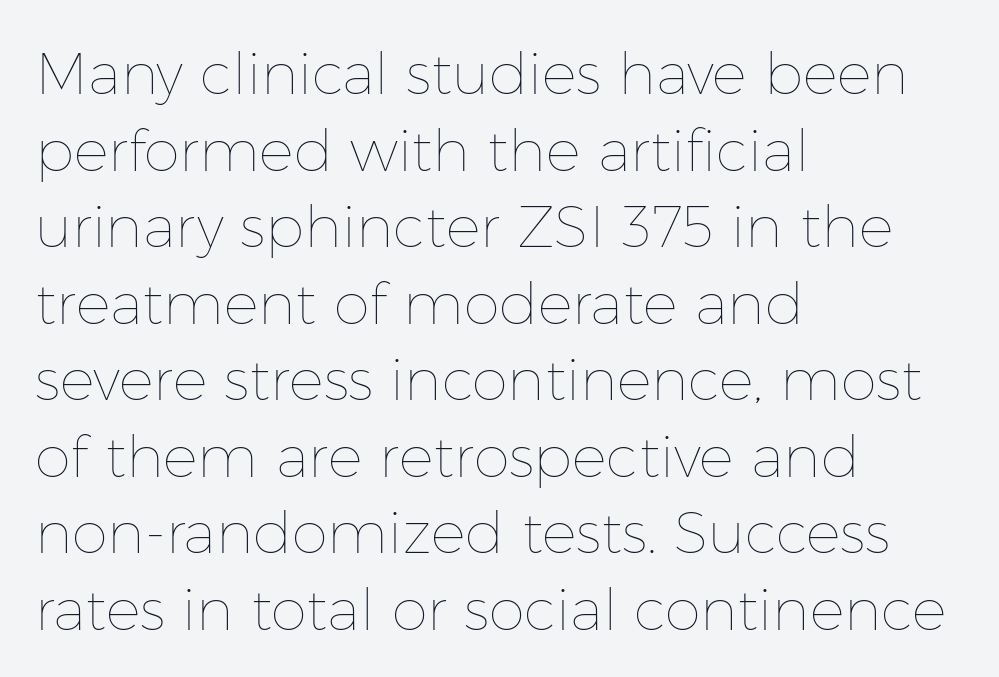
The setting favours the left margin, as ordinary paragraphs usually do. The strokes carry an ordinary text weight at most. Think of a printed novel: that variable character pitch is what you see here. Lines of text with bare space underneath. Inter-character spacing is left at the font's built-in metrics.
